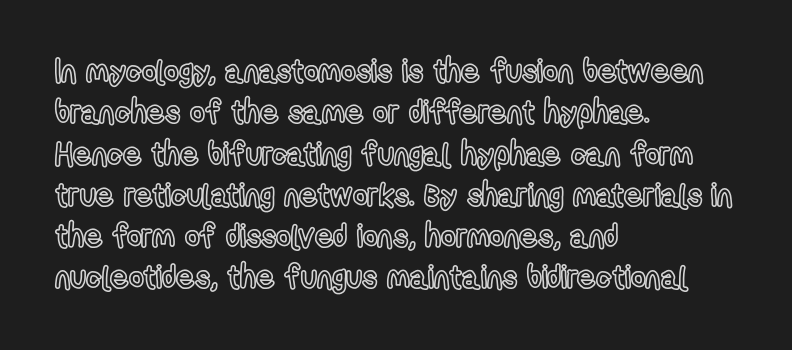
Q: Is the text italic (slanted)? A: No, it is upright.
Q: Is the text underlined? A: No.
Q: How is the paragraph aligned? A: Left-aligned.
Q: Is the spacing between letters normal or unusually wide? A: Normal.
Q: Is the spacing between lines tight, normal or loose? A: Normal.
Q: Width (condensed, normal, or wide)? A: Condensed.
Q: x-height? A: Medium.
Q: Monospaced? A: No.
